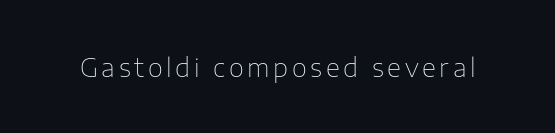
{"italic": "no", "bold": "no", "underline": "no", "glyph_px": 26}
